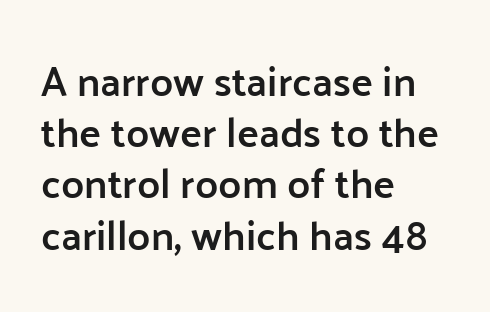
Q: Is the text bold? A: Semi-bold.
Q: Is the text italic (slanted)? A: No, it is upright.
Q: Is the typeface a serif or a sans-serif typeface? A: Sans-serif.
Q: Is the text underlined? A: No.
Q: How is the paragraph aligned? A: Left-aligned.
Q: Is the spacing between letters normal or unusually wide? A: Normal.
Q: Is the spacing between lines tight, normal or loose? A: Normal.
Q: Width (condensed, normal, or wide)? A: Normal.
Q: Stroke contrast? A: Low.
Q: x-height? A: Medium.
Q: Monospaced? A: No.
